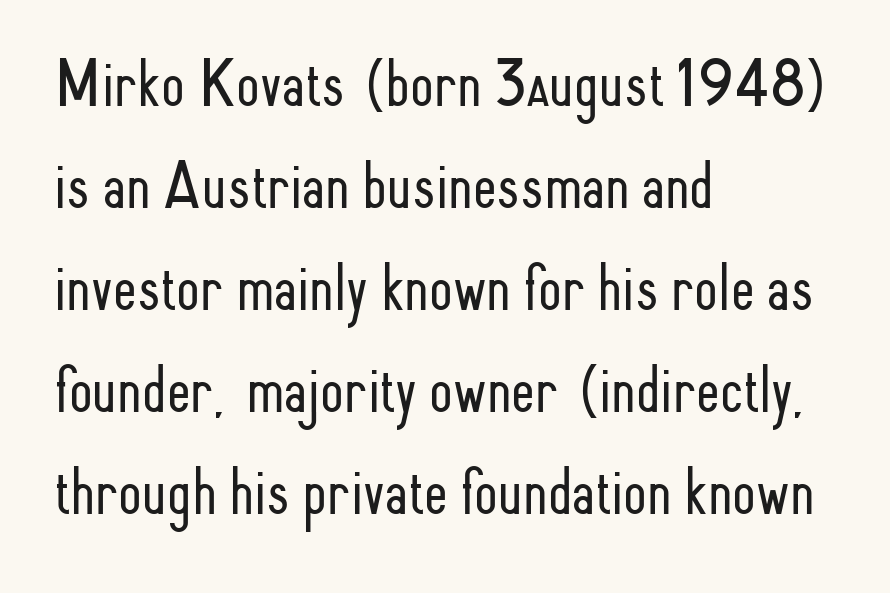
Q: Is the text bold? A: No.
Q: Is the text italic (slanted)? A: No, it is upright.
Q: Is the typeface a serif or a sans-serif typeface? A: Sans-serif.
Q: Is the text underlined? A: No.
Q: How is the paragraph aligned? A: Left-aligned.
Q: Is the spacing between letters normal or unusually wide? A: Normal.
Q: Is the spacing between lines tight, normal or loose? A: Normal.
Q: Width (condensed, normal, or wide)? A: Condensed.
Q: Stroke contrast? A: Low.
Q: x-height? A: Small.
Q: Monospaced? A: No.
